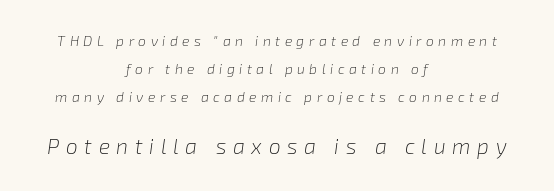
{"italic": "yes", "lean": "right", "slant_degrees": 8, "bold": "no", "underline": "no", "align": "center", "line_spacing": "loose", "line_spacing_ratio": 2.0, "letter_spacing": "wide", "letter_spacing_em": 0.32, "larger_block": "second", "size_ratio": 1.5, "glyph_px": 21}
